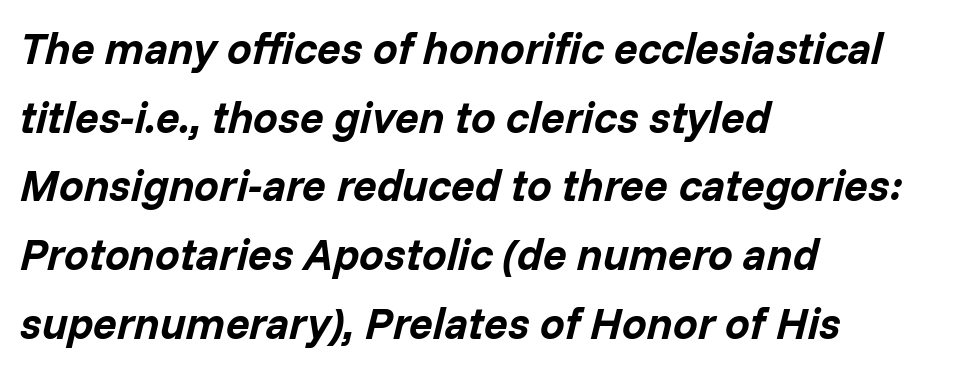
The passage shown is typed in a proportional face where columns would drift. Would a proofreader flag this as italicized? Yes. Bare-footed words on every line. Casual observation: everything's shoved over to the left. In terms of weight, the rendering is a true, heavy bold. Standard letterfit; no display-style spreading of the glyphs.
